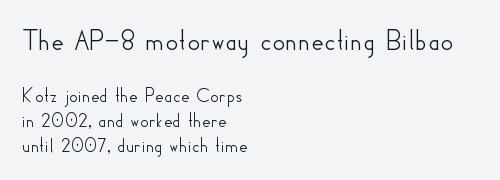
{"serif": "no", "italic": "no", "width": "normal", "stroke_contrast": "low", "x_height": "small", "monospaced": "no", "underline": "no", "align": "left", "line_spacing_ratio": 1.18, "letter_spacing": "normal", "letter_spacing_em": 0.0, "larger_block": "first", "size_ratio": 1.48, "glyph_px": 31}
